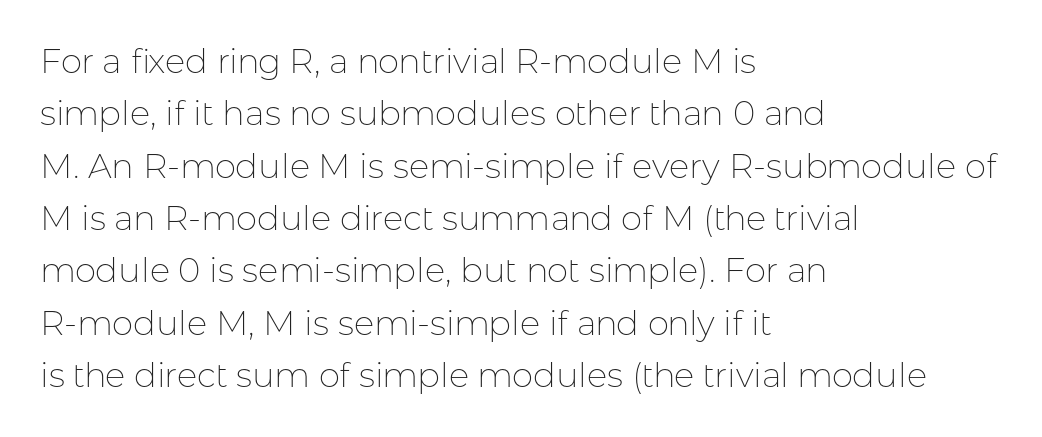
{"serif": "no", "italic": "no", "bold": "no", "weight": "thin", "width": "normal", "stroke_contrast": "low", "x_height": "medium", "monospaced": "no", "underline": "no", "align": "left", "line_spacing": "normal", "line_spacing_ratio": 1.54, "letter_spacing": "normal", "letter_spacing_em": 0.0, "glyph_px": 34}
